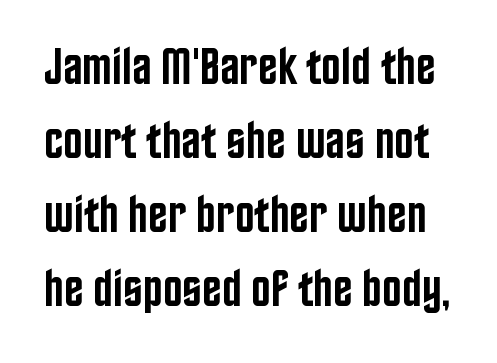
Varying glyph widths throughout — classic text-font behaviour. When letters stand straight like this, we call the style roman or upright. You could call the tracking neutral — neither tight nor loose. Descenders are the only things crossing below the line. In terms of letterform style, serifs are entirely absent. The leading is moderate, giving the passage an even texture.
